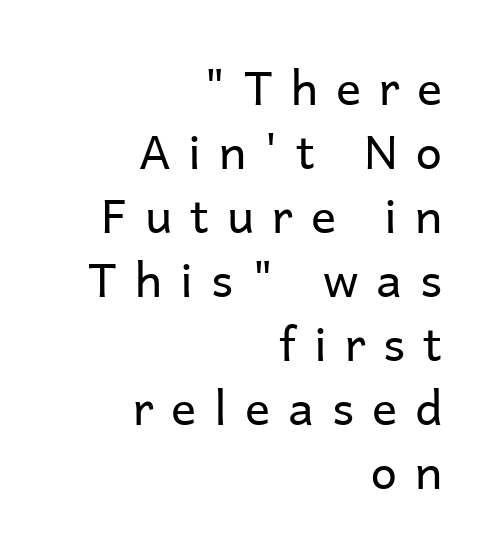
Ascenders rise straight up at ninety degrees. Ink coverage per letter is moderate at most. If you measured baseline to baseline, you'd find a middling distance. Horizontally, the lines are justified to the trailing edge only. The tracking jumps out immediately: characters are airy and widely separated. The passage shown is typed in a proportional face where columns would drift.
